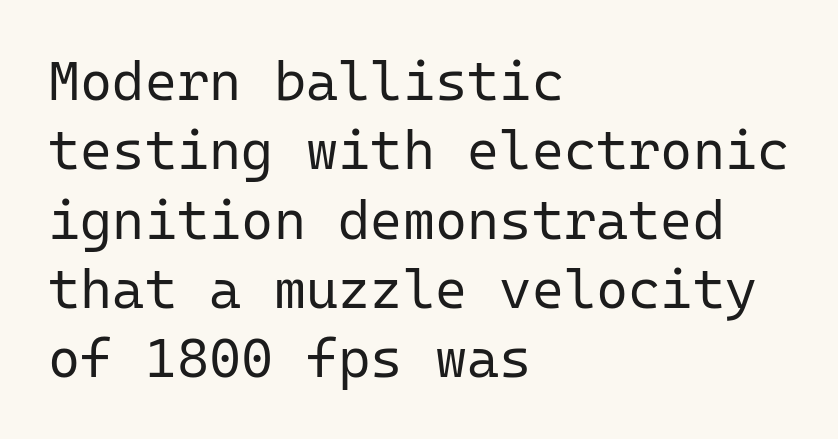
Every character here occupies the same horizontal width, giving the sample a typewriter-like rhythm. Baseline-to-baseline distance is the conventional proportion of letter height. Font category for this specimen: sans-serif. Compared with a typical body face, this is equally light or lighter still. Does the copy run flush right? No — it runs flush left. The zone under the glyphs is completely vacant.
